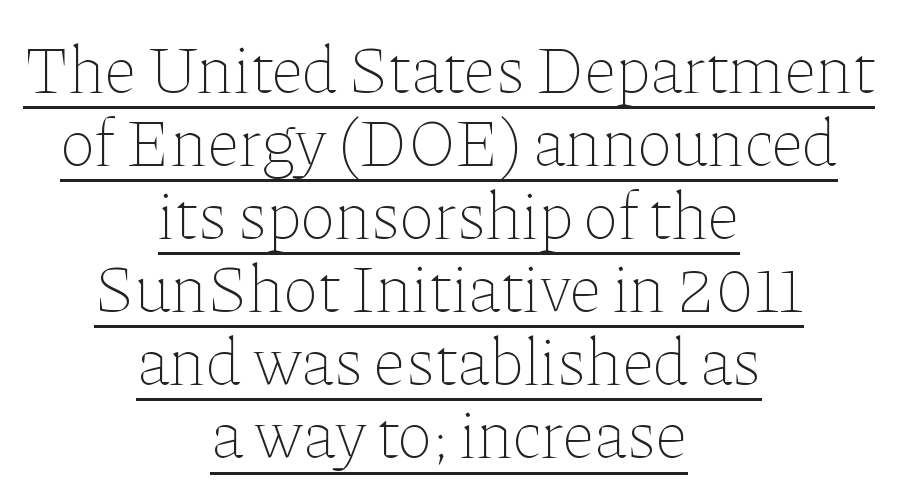
{"italic": "no", "bold": "no", "weight": "thin", "width": "normal", "stroke_contrast": "low", "x_height": "medium", "monospaced": "no", "underline": "yes", "align": "center", "line_spacing": "tight", "line_spacing_ratio": 1.09, "letter_spacing": "normal", "letter_spacing_em": 0.0, "glyph_px": 67}
